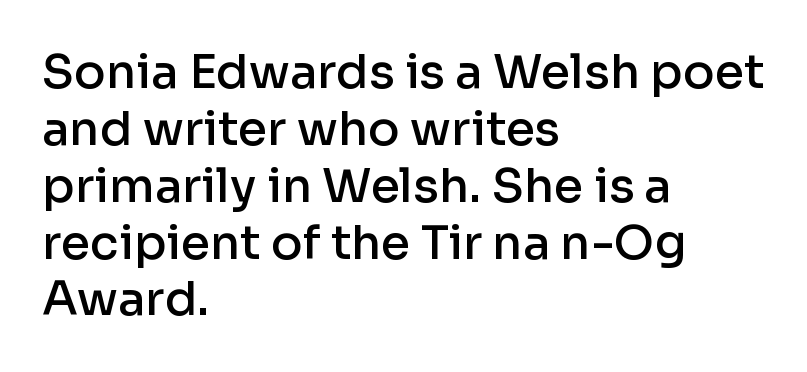
{"serif": "no", "italic": "no", "bold": "semi", "weight": "semibold", "width": "normal", "stroke_contrast": "low", "x_height": "medium", "monospaced": "no", "underline": "no", "align": "left", "line_spacing_ratio": 1.21, "letter_spacing": "normal", "letter_spacing_em": 0.0, "glyph_px": 47}
